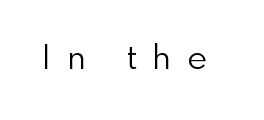
{"serif": "no", "italic": "no", "bold": "no", "weight": "light", "width": "normal", "x_height": "small", "monospaced": "no", "underline": "no", "letter_spacing": "wide", "letter_spacing_em": 0.48, "glyph_px": 34}
